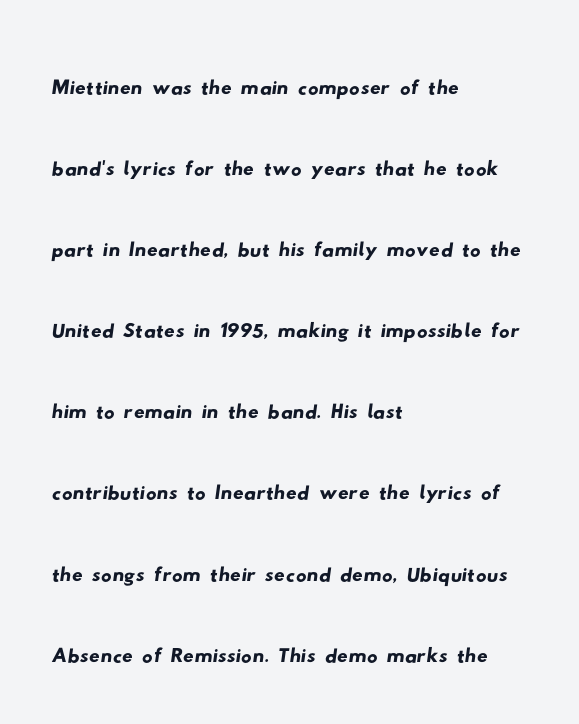
Q: Is the typeface a serif or a sans-serif typeface? A: Sans-serif.
Q: Is the text underlined? A: No.
Q: How is the paragraph aligned? A: Left-aligned.
Q: Is the spacing between letters normal or unusually wide? A: Normal.
Q: Is the spacing between lines tight, normal or loose? A: Normal.
Q: Width (condensed, normal, or wide)? A: Wide.
Q: Stroke contrast? A: Low.
Q: x-height? A: Small.
Q: Monospaced? A: No.
